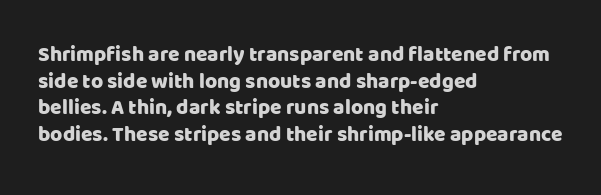
Successive baselines arrive at the customary interval. The space directly below the letters is spotless. The face used here is rendered with its standard letterfit. The rendering anchors every line to the left-hand side.
